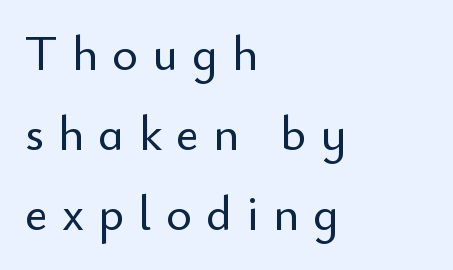
Q: Is the text italic (slanted)? A: No, it is upright.
Q: Is the typeface a serif or a sans-serif typeface? A: Sans-serif.
Q: Is the text underlined? A: No.
Q: How is the paragraph aligned? A: Left-aligned.
Q: Is the spacing between letters normal or unusually wide? A: Unusually wide.
Q: Is the spacing between lines tight, normal or loose? A: Normal.
Q: Width (condensed, normal, or wide)? A: Normal.
Q: Stroke contrast? A: Low.
Q: x-height? A: Small.
Q: Monospaced? A: No.
